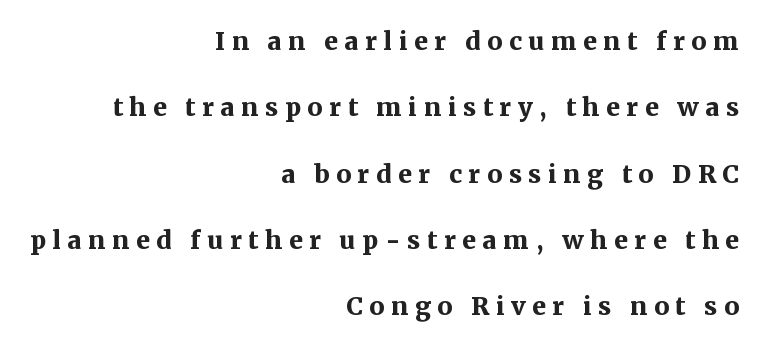
The image shows 34 px semibold serif type, upright; set right-aligned, loose line spacing (1.95x), not underlined; medium stroke contrast and a medium x-height.
